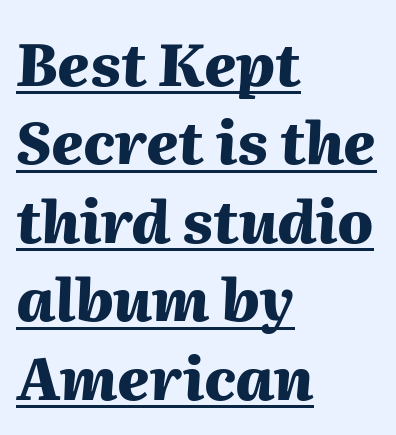
The image shows 59 px heavy type, italic (leaning right); set left-aligned, normal line spacing (1.33x), normal letter spacing, underlined; medium stroke contrast and a medium x-height.
